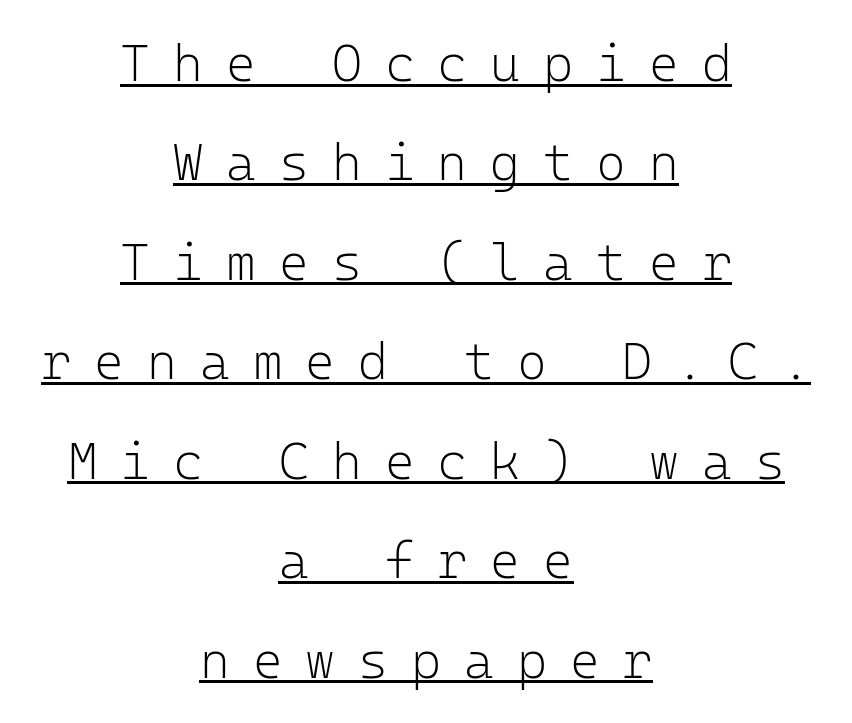
Check where the strokes stop: nothing finishes them off — pure sans. Whoever set this chose breathing room over compactness in the vertical rhythm. If you folded the block vertically in half, each line would mirror itself in length. Underlined type.
